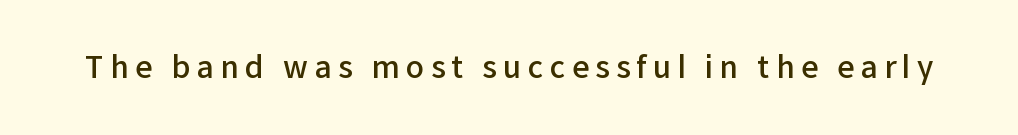
The image shows 30 px semibold sans-serif type, upright; set unusually wide letter spacing (+0.21 em), not underlined; low stroke contrast and a medium x-height.
